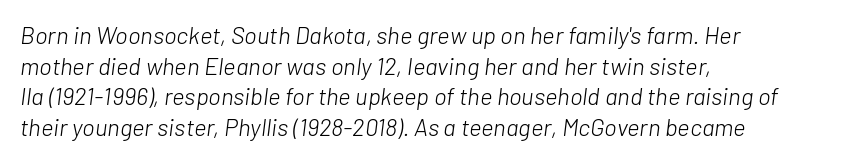
The image shows 24 px text type, italic (leaning right); set left-aligned, normal line spacing (1.28x), normal letter spacing, not underlined.
